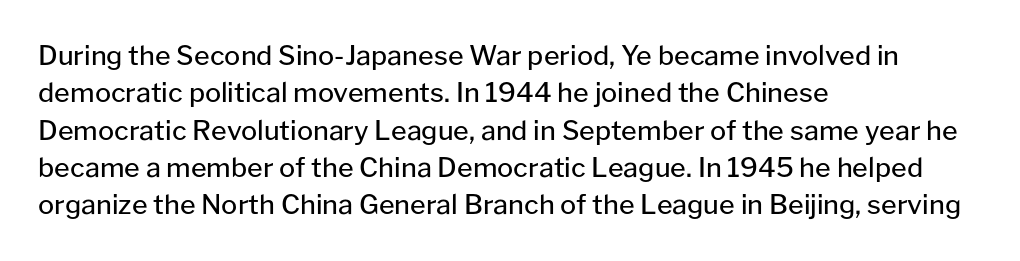
Interline gaps are of average width in this sample. Inter-character spacing is left at the font's built-in metrics. If you drew a line through each stem, it would be perfectly vertical. Words float on clear page, feet unadorned. Each line starts at the same left margin while the right side varies.
